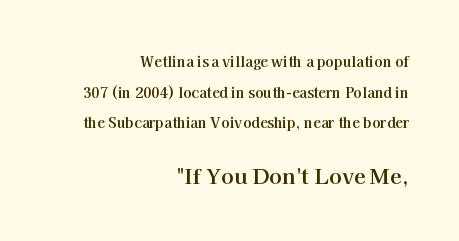
The image shows 21 px bold type, upright; set right-aligned, loose line spacing (2.19x), normal letter spacing, not underlined; the second (bottom) block is 1.5x larger.
